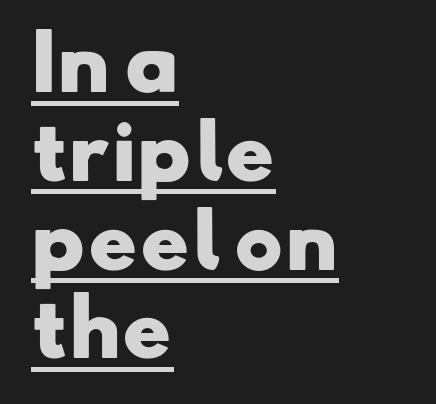
The face used here is rendered with its standard letterfit. The rendering anchors every line to the left-hand side. Serifs: no, the terminals of the letterforms are clean. Typesetter's note: full bold, strokes at maximum text heaviness. Emphasis is given by a line drawn under the lettering.
